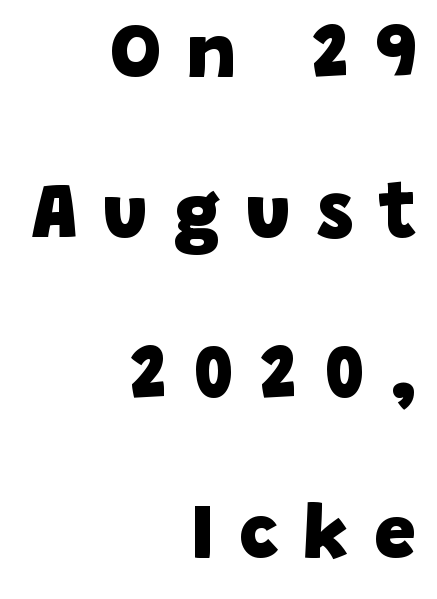
The image shows 75 px heavy sans-serif type; set right-aligned, loose line spacing (2.14x), unusually wide letter spacing (+0.35 em), not underlined; low stroke contrast and a large x-height.
